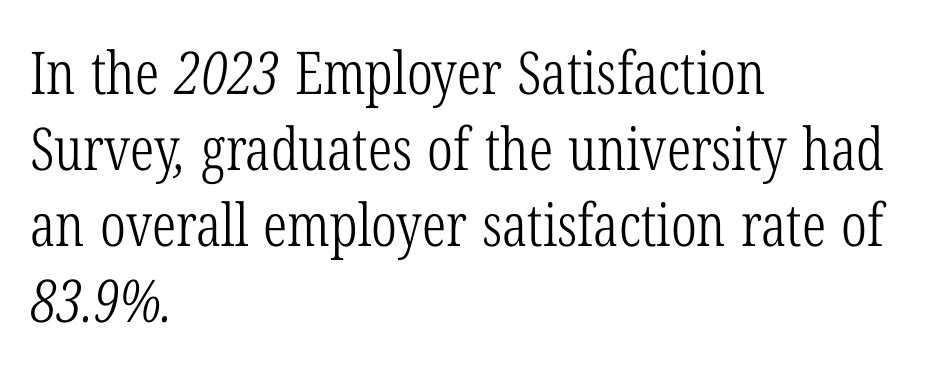
{"serif": "yes", "bold": "no", "weight": "light", "width": "condensed", "stroke_contrast": "low", "x_height": "medium", "monospaced": "no", "underline": "no", "align": "left", "line_spacing": "normal", "line_spacing_ratio": 1.29, "letter_spacing": "normal", "letter_spacing_em": 0.0, "glyph_px": 59}
